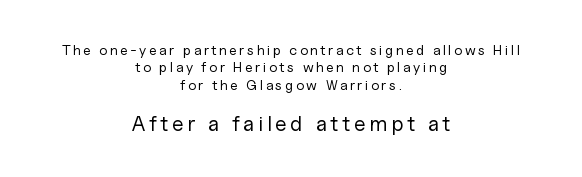
Q: Is the text bold? A: No.
Q: Is the text italic (slanted)? A: No, it is upright.
Q: Is the text underlined? A: No.
Q: How is the paragraph aligned? A: Centered.
Q: Which block of text is set in a larger size, the first (top) or the second (bottom)? A: The second (bottom) one.
